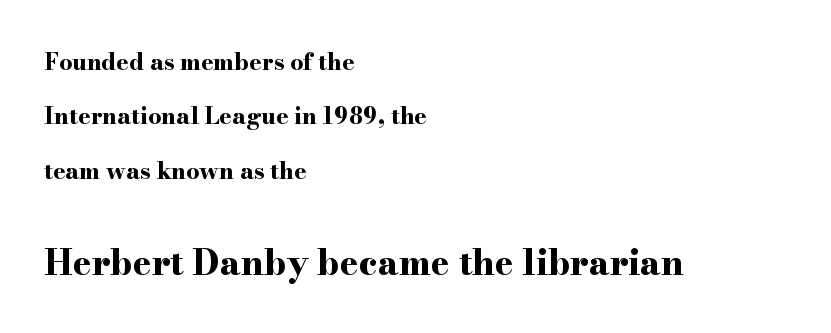
Q: Is the text bold? A: Yes.
Q: Is the text italic (slanted)? A: No, it is upright.
Q: Is the typeface a serif or a sans-serif typeface? A: Serif.
Q: Is the text underlined? A: No.
Q: How is the paragraph aligned? A: Left-aligned.
Q: Is the spacing between letters normal or unusually wide? A: Normal.
Q: Is the spacing between lines tight, normal or loose? A: Loose.
Q: Which block of text is set in a larger size, the first (top) or the second (bottom)? A: The second (bottom) one.
Q: Width (condensed, normal, or wide)? A: Wide.
Q: Stroke contrast? A: High.
Q: x-height? A: Small.
Q: Monospaced? A: No.
